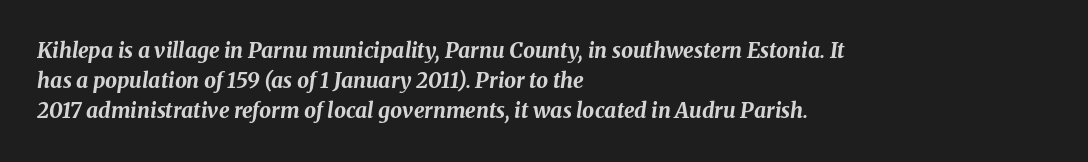
Q: Is the text bold? A: Yes.
Q: Is the text italic (slanted)? A: Yes, it leans right by about 8 degrees.
Q: Is the text underlined? A: No.
Q: How is the paragraph aligned? A: Left-aligned.
Q: Is the spacing between letters normal or unusually wide? A: Normal.
Q: Is the spacing between lines tight, normal or loose? A: Normal.
